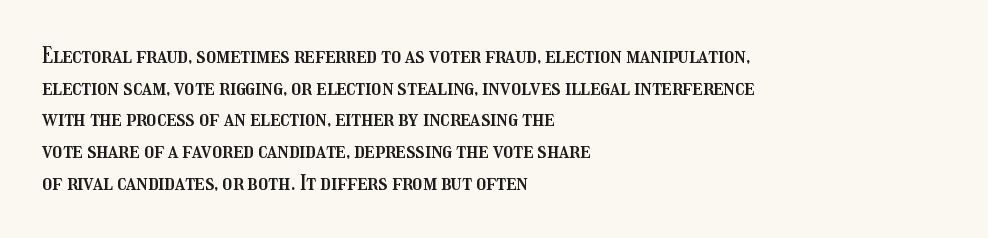
The image shows 22 px text type, upright; set left-aligned, normal line spacing (1.44x), normal letter spacing, not underlined.
